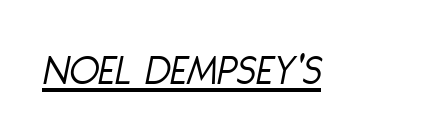
Would a proofreader flag this as italicized? Yes. The type is set solid horizontally, with unmodified tracking. The rendering uses natural spacing where letterforms have individual widths. The font is comparable to plain body text, perhaps lighter. Has an underline been added? It has.
